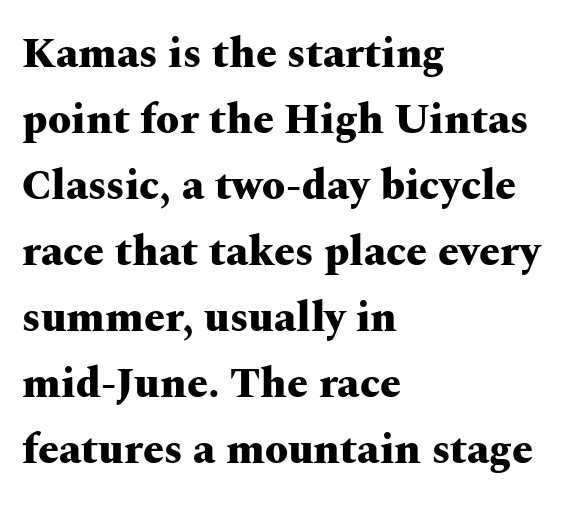
Upright lettering throughout. Heft: maximum for text — a bold. No word sits above an underline. These lines keep a tight, regular rhythm from letter to letter.
